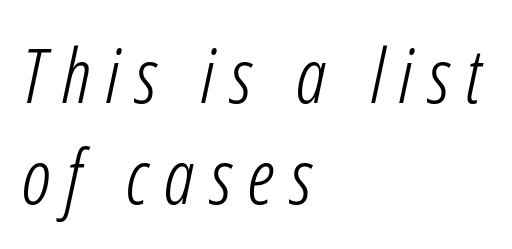
The image shows 75 px light, condensed type, italic (leaning right); set left-aligned, normal line spacing (1.35x), unusually wide letter spacing (+0.21 em), not underlined; low stroke contrast and a medium x-height.
